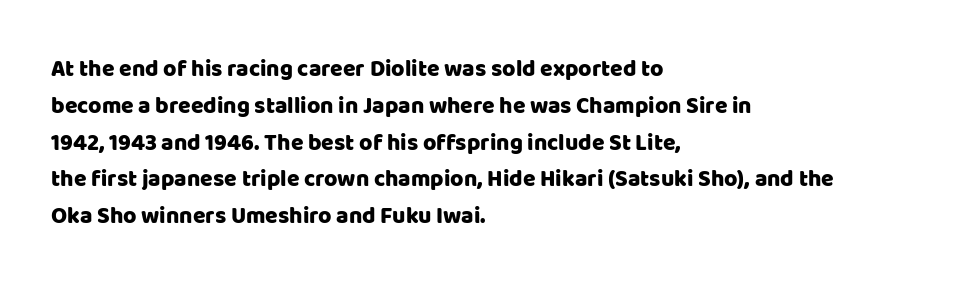
The image shows 23 px text type, upright; set left-aligned, normal line spacing (1.6x), normal letter spacing, not underlined.
